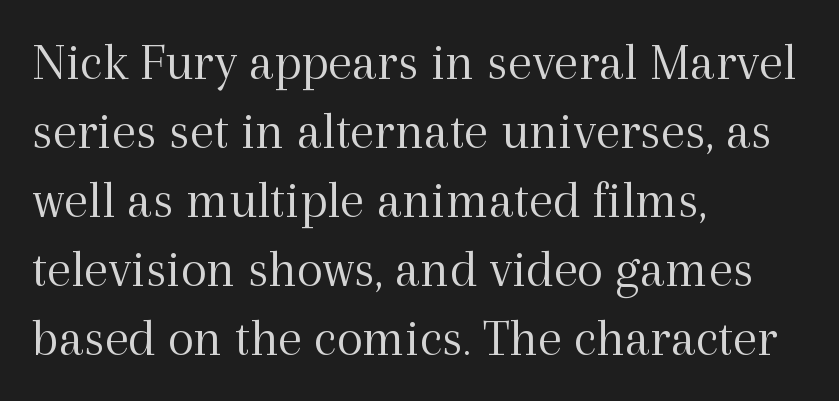
The image shows 54 px light serif type, upright; set left-aligned, normal line spacing (1.28x), normal letter spacing, not underlined; a medium x-height.
